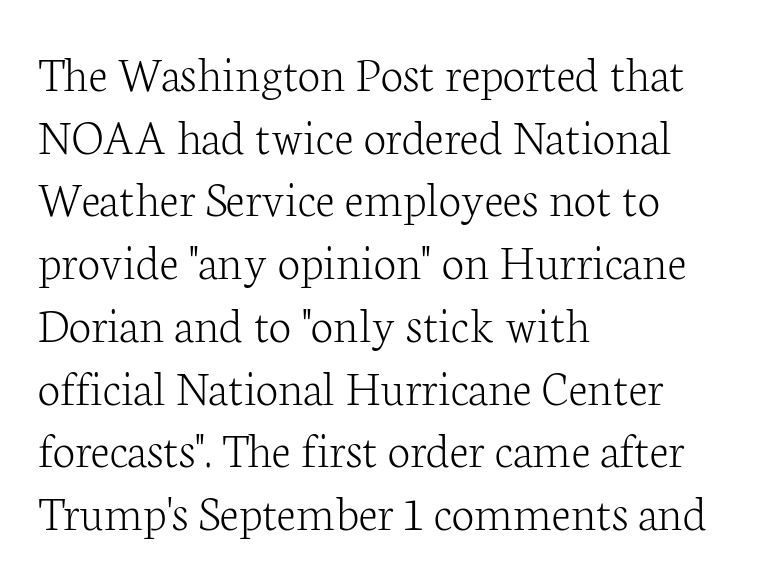
The image shows 51 px light serif type, upright; set left-aligned, line spacing 1.23x, normal letter spacing, not underlined; low stroke contrast and a medium x-height.
